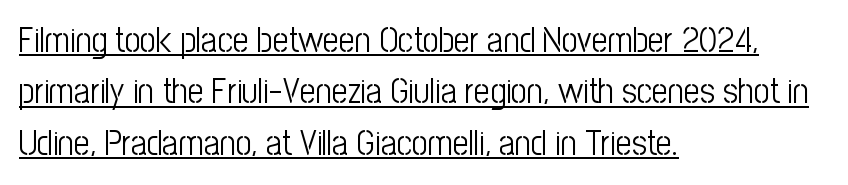
Q: Is the text bold? A: No.
Q: Is the text italic (slanted)? A: No, it is upright.
Q: Is the typeface a serif or a sans-serif typeface? A: Sans-serif.
Q: Is the text underlined? A: Yes.
Q: How is the paragraph aligned? A: Left-aligned.
Q: Is the spacing between letters normal or unusually wide? A: Normal.
Q: Is the spacing between lines tight, normal or loose? A: Normal.
Q: Width (condensed, normal, or wide)? A: Condensed.
Q: Stroke contrast? A: Low.
Q: x-height? A: Medium.
Q: Monospaced? A: No.
